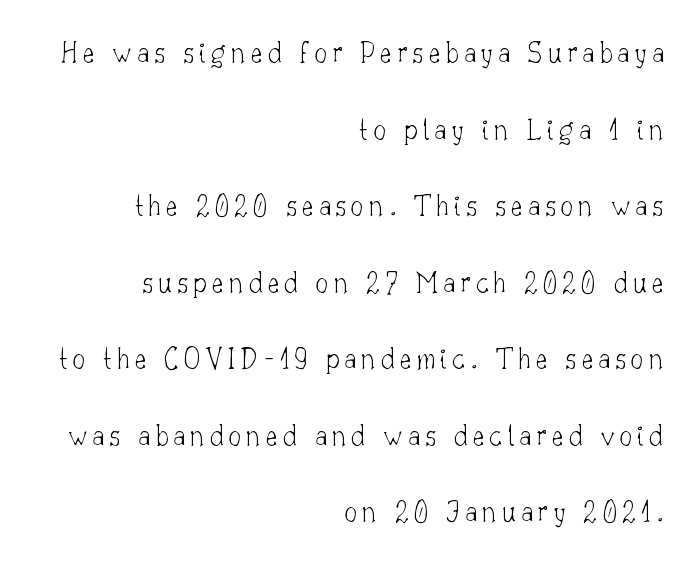
Q: Is the text bold? A: No.
Q: Is the text italic (slanted)? A: No, it is upright.
Q: Is the typeface a serif or a sans-serif typeface? A: Serif.
Q: Is the text underlined? A: No.
Q: How is the paragraph aligned? A: Right-aligned.
Q: Is the spacing between lines tight, normal or loose? A: Loose.
Q: Width (condensed, normal, or wide)? A: Normal.
Q: Stroke contrast? A: Low.
Q: x-height? A: Small.
Q: Monospaced? A: No.
